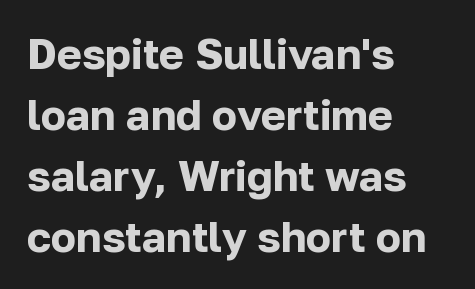
Vertical strokes here are truly vertical. These lines sit exactly where default settings would place them. Notice how the passage keeps a crisp vertical edge on the left only. Nothing unusual about the tracking: characters are spaced as the font intends. The characters display no serif detailing; their extremities are plain. Descenders are the only things crossing below the line.
